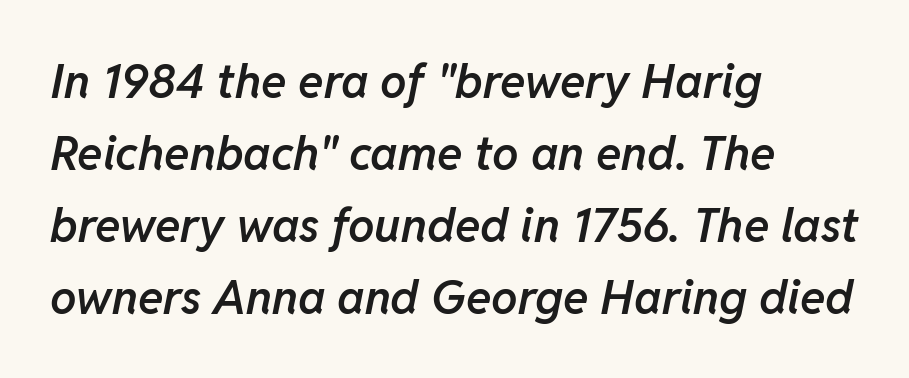
{"italic": "yes", "lean": "right", "slant_degrees": 11, "bold": "semi", "weight": "semibold", "width": "normal", "stroke_contrast": "low", "x_height": "medium", "monospaced": "no", "underline": "no", "align": "left", "line_spacing": "normal", "line_spacing_ratio": 1.53, "letter_spacing": "normal", "letter_spacing_em": 0.0, "glyph_px": 47}
